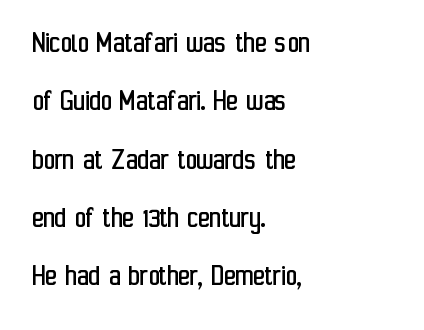
Q: Is the text bold? A: No.
Q: Is the text italic (slanted)? A: No, it is upright.
Q: Is the typeface a serif or a sans-serif typeface? A: Sans-serif.
Q: Is the text underlined? A: No.
Q: How is the paragraph aligned? A: Left-aligned.
Q: Is the spacing between letters normal or unusually wide? A: Normal.
Q: Width (condensed, normal, or wide)? A: Condensed.
Q: Stroke contrast? A: Low.
Q: x-height? A: Medium.
Q: Monospaced? A: No.
